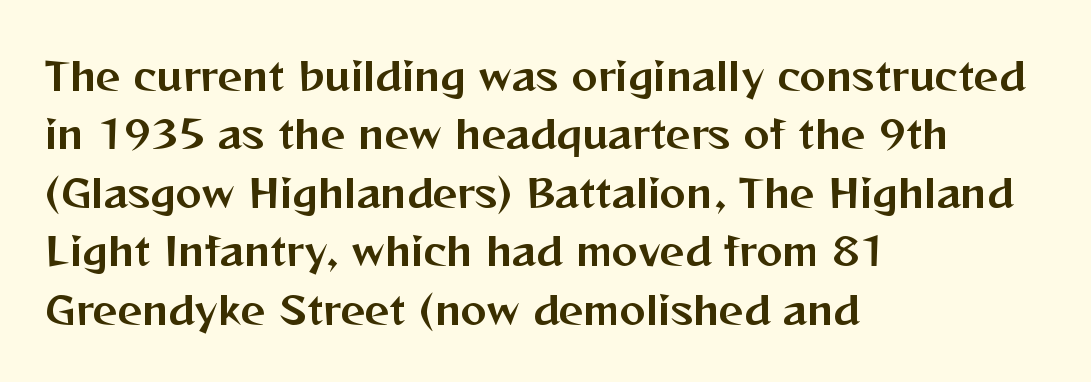
Q: Is the text italic (slanted)? A: No, it is upright.
Q: Is the typeface a serif or a sans-serif typeface? A: Sans-serif.
Q: Is the text underlined? A: No.
Q: How is the paragraph aligned? A: Left-aligned.
Q: Is the spacing between letters normal or unusually wide? A: Normal.
Q: Is the spacing between lines tight, normal or loose? A: Normal.
Q: Width (condensed, normal, or wide)? A: Normal.
Q: Stroke contrast? A: Medium.
Q: x-height? A: Medium.
Q: Monospaced? A: No.
